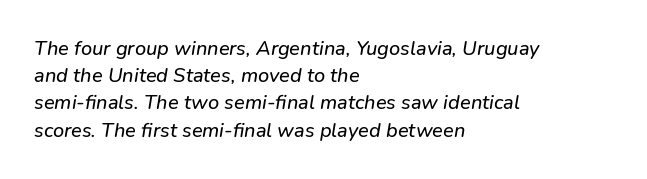
The image shows 20 px text type, italic (leaning right); set left-aligned, normal line spacing (1.36x), normal letter spacing, not underlined.
